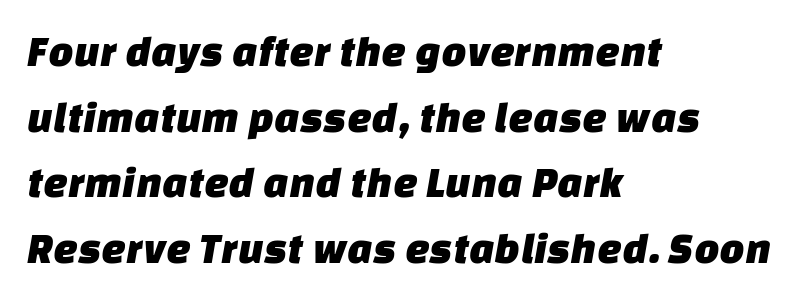
The image shows 44 px sans-serif type; set left-aligned, normal line spacing (1.49x), normal letter spacing, not underlined; low stroke contrast and a large x-height.
